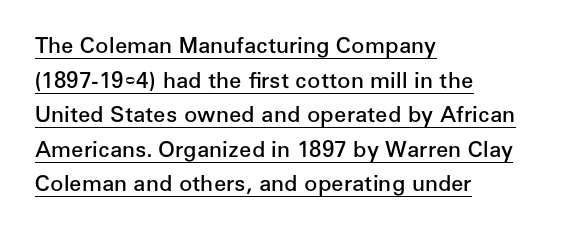
The image shows 22 px text type, upright; set left-aligned, normal line spacing (1.57x), normal letter spacing, underlined.
